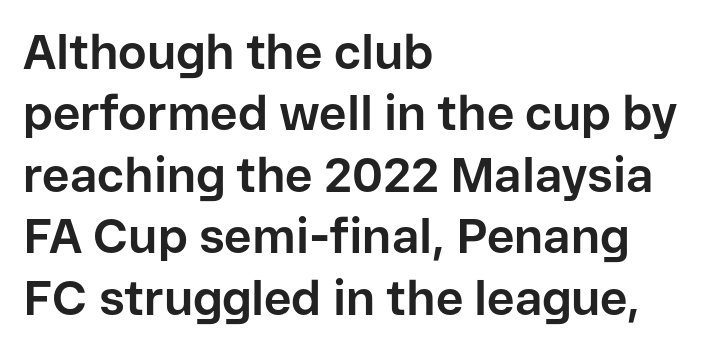
Default kerning and tracking; the words read as compact shapes. The type family on display is of the sans-serif kind. The font is running at its bold setting. Baseline-to-baseline distance is the conventional proportion of letter height. The baseline area is clear. Note the varied advance widths — an 'i' is clearly narrower than an 'm'.
